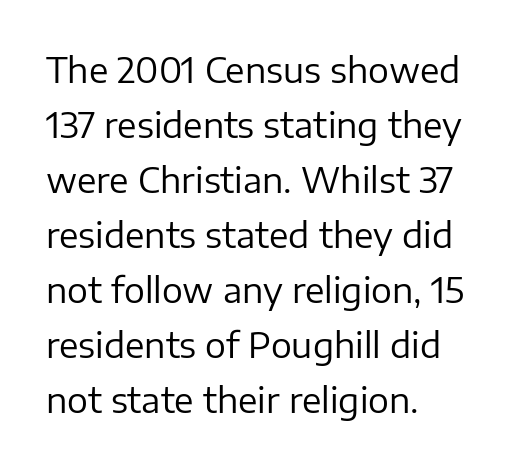
The image shows 35 px regular-weight sans-serif type, upright; set left-aligned, normal line spacing (1.57x), normal letter spacing, not underlined; low stroke contrast and a medium x-height.
